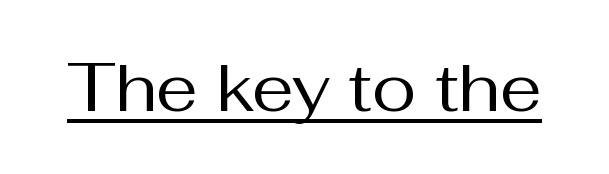
The image shows 67 px regular-weight sans-serif type, upright; set normal letter spacing, underlined; medium stroke contrast and a medium x-height.
